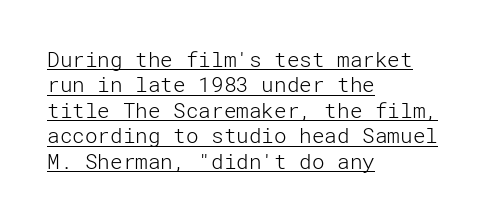
{"italic": "no", "bold": "no", "underline": "yes", "align": "left", "line_spacing_ratio": 1.21, "letter_spacing": "normal", "letter_spacing_em": 0.0, "glyph_px": 21}
